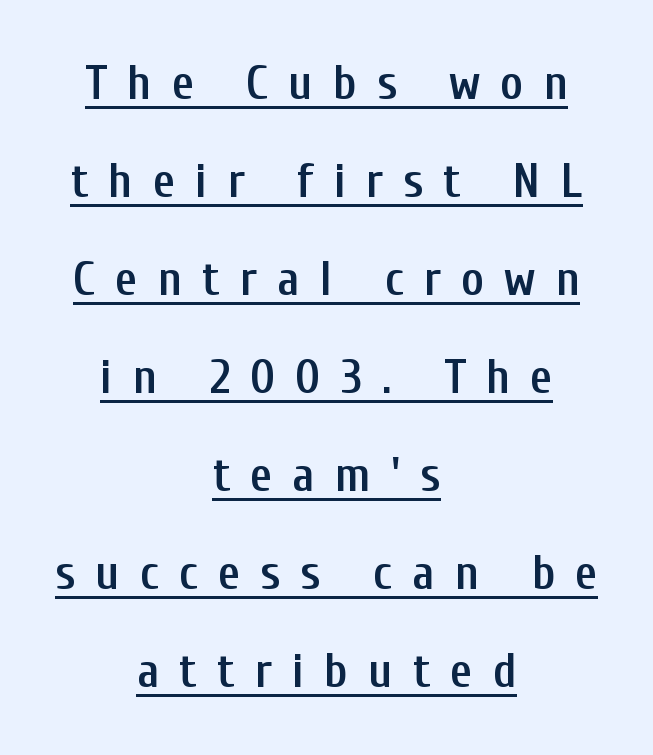
The image shows 49 px semibold, condensed sans-serif type, upright; set centered, loose line spacing (2.0x), unusually wide letter spacing (+0.41 em), underlined; low stroke contrast and a medium x-height.
